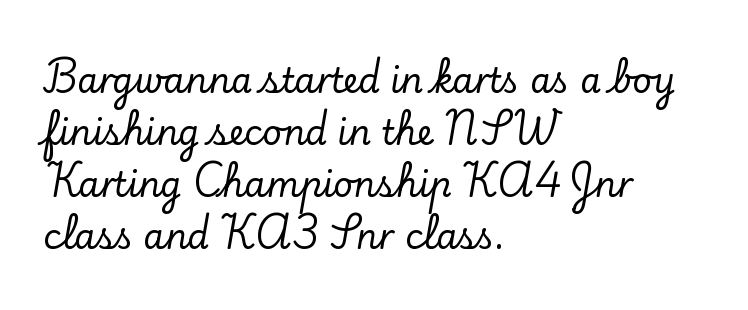
Summary of vertical rhythm: regular, with standard interline spacing. All the whitespace from short lines collects on the right. What kind of face is this? One with serifs. The strip under each line holds only bare page.
